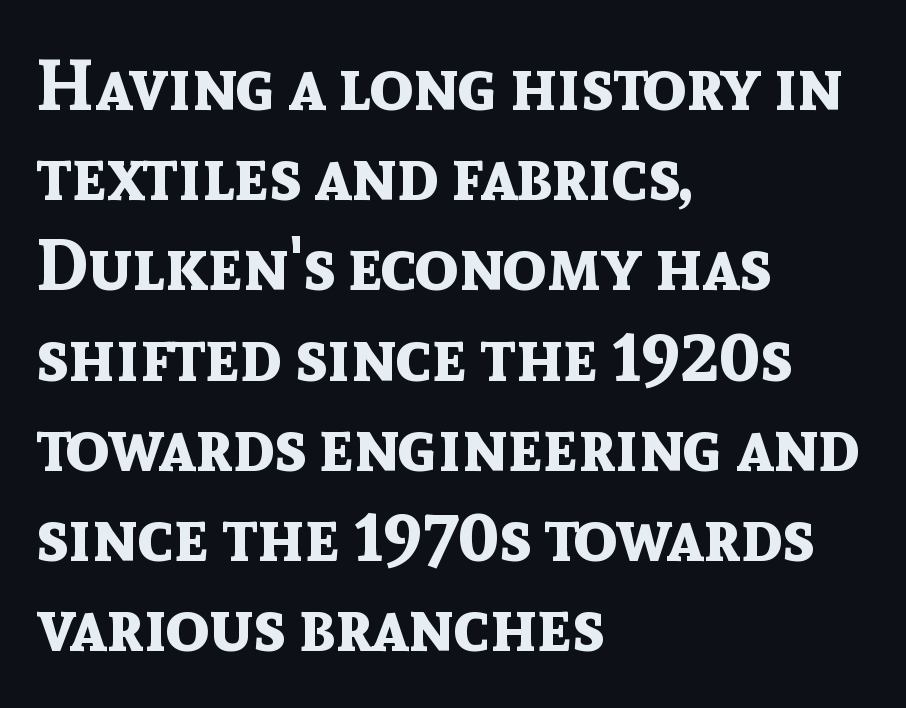
The line texture is even and compact thanks to regular tracking. This sample is left-justified, so line endings fall wherever the words run out. The specimen omits any rule beneath the text block's lines. The lines sit at an ordinary, default distance from one another.
